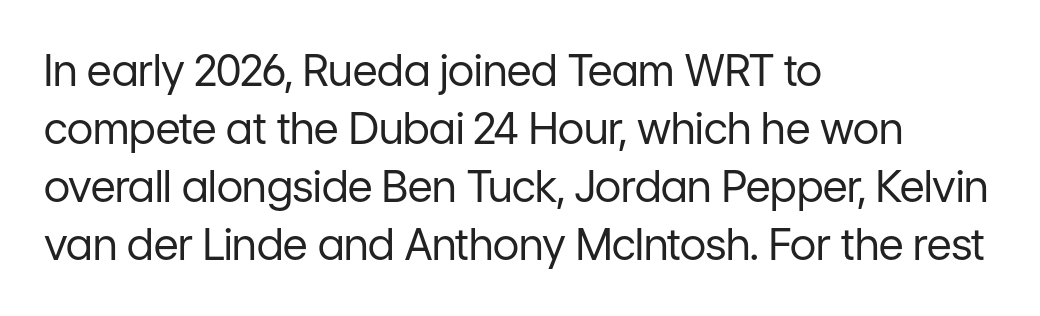
Q: Is the text bold? A: No.
Q: Is the text italic (slanted)? A: No, it is upright.
Q: Is the typeface a serif or a sans-serif typeface? A: Sans-serif.
Q: Is the text underlined? A: No.
Q: How is the paragraph aligned? A: Left-aligned.
Q: Is the spacing between letters normal or unusually wide? A: Normal.
Q: Is the spacing between lines tight, normal or loose? A: Normal.
Q: Width (condensed, normal, or wide)? A: Normal.
Q: Stroke contrast? A: Low.
Q: x-height? A: Medium.
Q: Monospaced? A: No.
